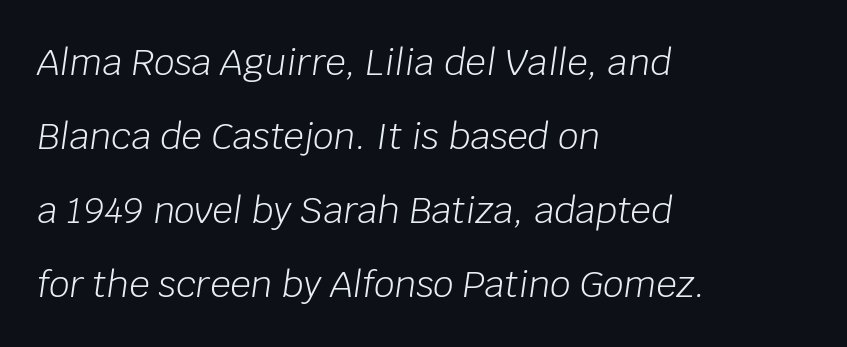
The image shows 36 px light type, italic (leaning right); set left-aligned, loose line spacing (2.06x), normal letter spacing, not underlined; low stroke contrast and a large x-height.
